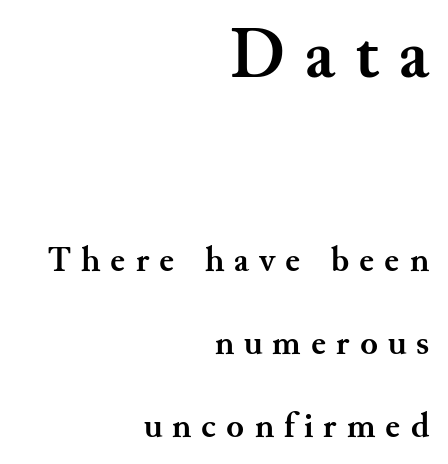
Rule under the text: the space is simply empty. This sample has the flowing, uneven cadence of proportional lettering. The glyphs in this specimen are seriffed. The sample has been set heavy, in full bold. You get the large type first, then a drop to smaller type.
